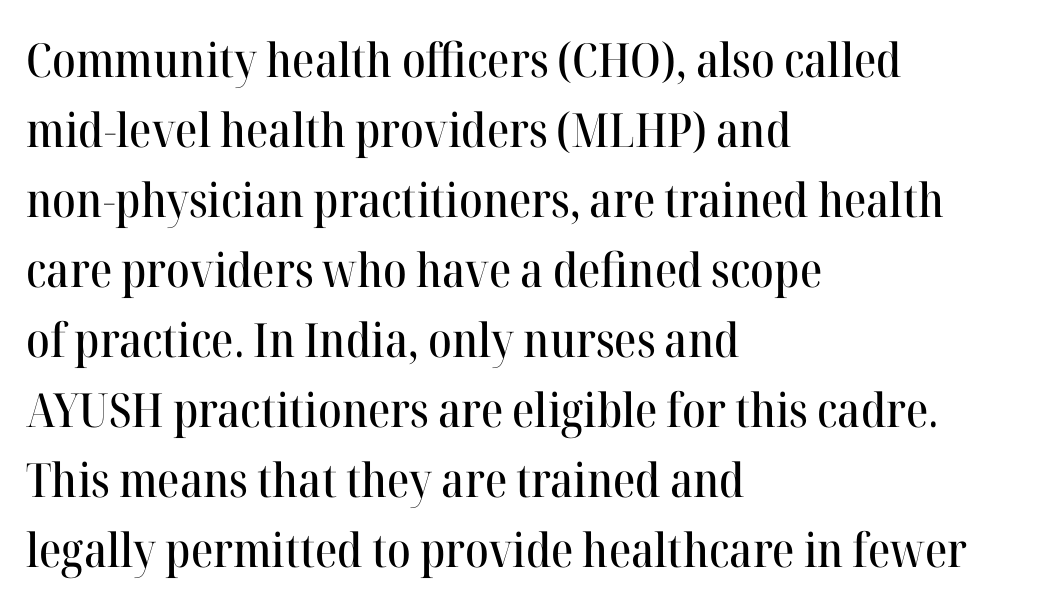
{"serif": "yes", "italic": "no", "width": "normal", "stroke_contrast": "high", "x_height": "medium", "monospaced": "no", "underline": "no", "align": "left", "line_spacing": "normal", "line_spacing_ratio": 1.49, "letter_spacing": "normal", "letter_spacing_em": 0.0, "glyph_px": 47}
